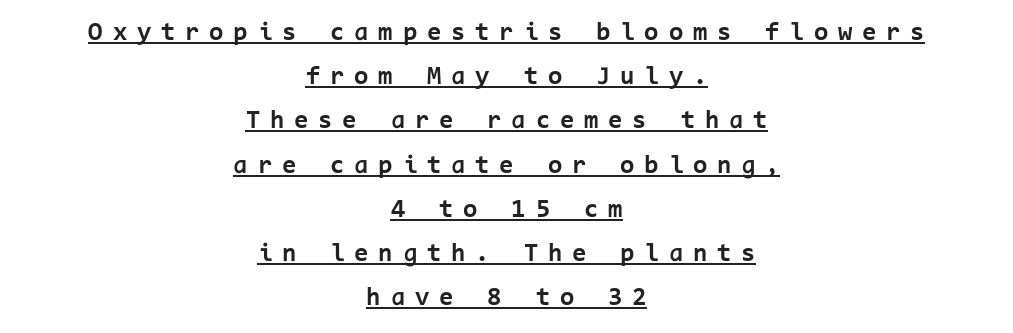
The image shows 26 px bold type, upright; set centered, normal line spacing (1.7x), unusually wide letter spacing (+0.38 em), underlined.
